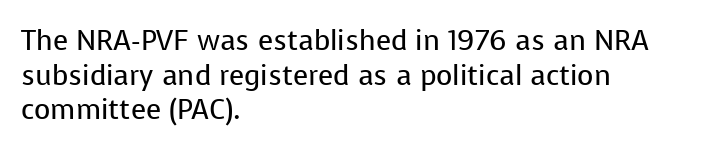
{"serif": "no", "italic": "no", "bold": "no", "weight": "regular", "width": "normal", "stroke_contrast": "low", "x_height": "medium", "monospaced": "no", "underline": "no", "align": "left", "line_spacing_ratio": 1.24, "letter_spacing": "normal", "letter_spacing_em": 0.0, "glyph_px": 28}
